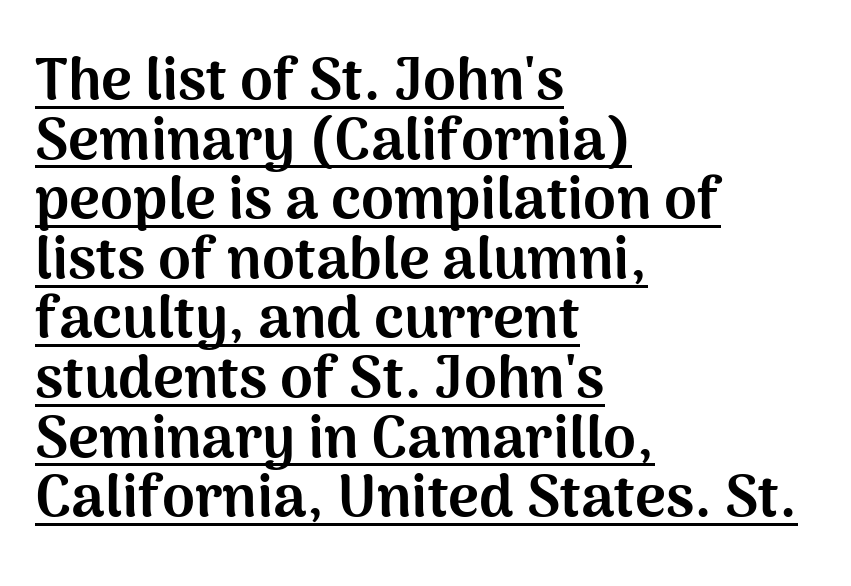
Notice how descenders almost collide with the ascenders below — that's tight leading. Looks like regular typesetting: each glyph gets only the width it needs. Compared with an ordinary text face, these strokes are far heavier — a full bold. Underlined type. The text was rendered using a sans face with plain stroke endings.
